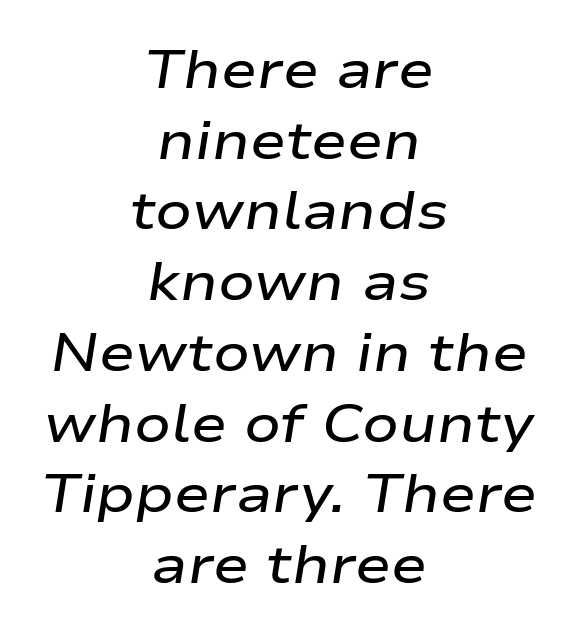
Q: Is the text bold? A: Semi-bold.
Q: Is the text italic (slanted)? A: Yes, it leans right by about 9 degrees.
Q: Is the text underlined? A: No.
Q: How is the paragraph aligned? A: Centered.
Q: Is the spacing between letters normal or unusually wide? A: Normal.
Q: Is the spacing between lines tight, normal or loose? A: Normal.
Q: Width (condensed, normal, or wide)? A: Wide.
Q: Stroke contrast? A: Low.
Q: x-height? A: Medium.
Q: Monospaced? A: No.
